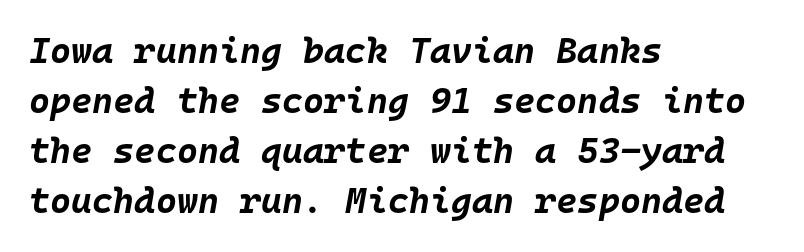
If you drew a line through each stem, it would be angled. This block has exactly the height ordinary leading produces. Only glyphs here, with clear space below each row. These lines are set flush left with a ragged right edge. Strong, thick strokes mark this as bold type.
